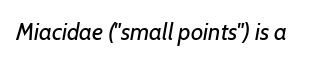
Words appear dense and cohesive because spacing is normal. The specimen omits any rule beneath the text block's lines. Is the type slanted? Yes — the strokes lean at a clear angle. Each stroke keeps to a modest, everyday thickness or less.
